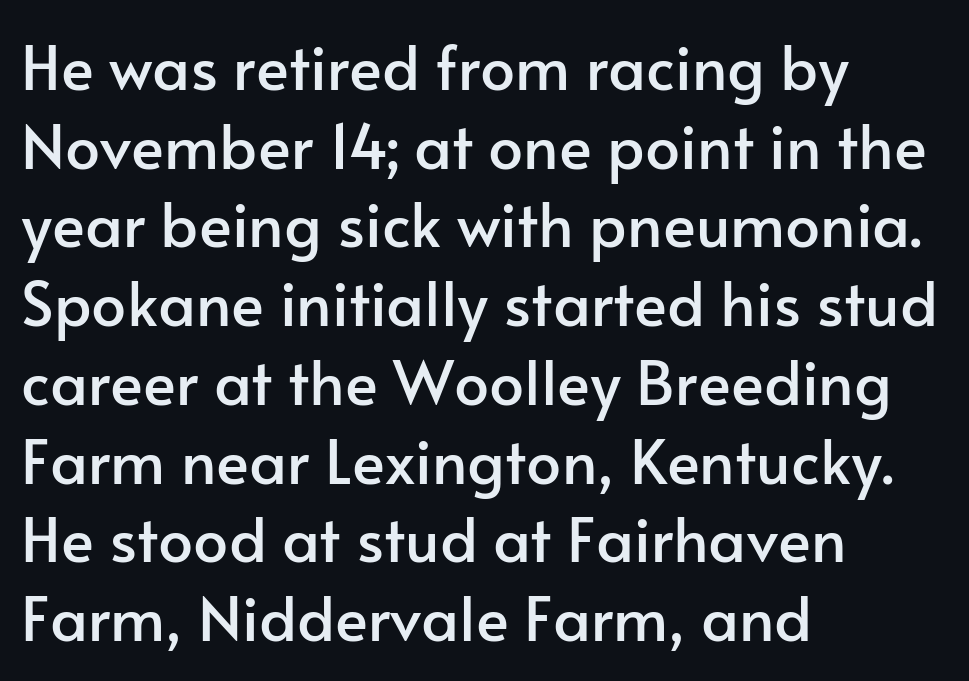
The image shows 62 px sans-serif type, upright; set left-aligned, normal line spacing (1.27x), normal letter spacing, not underlined; low stroke contrast and a small x-height.
